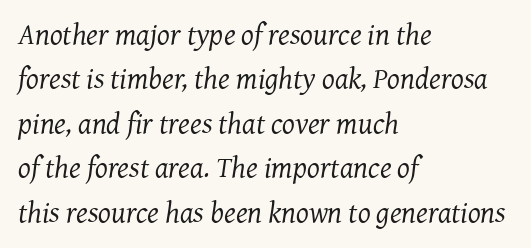
Q: Is the text bold? A: No.
Q: Is the text italic (slanted)? A: Yes, it leans right by about 7 degrees.
Q: Is the typeface a serif or a sans-serif typeface? A: Serif.
Q: Is the text underlined? A: No.
Q: How is the paragraph aligned? A: Left-aligned.
Q: Is the spacing between letters normal or unusually wide? A: Normal.
Q: Is the spacing between lines tight, normal or loose? A: Normal.
Q: Width (condensed, normal, or wide)? A: Normal.
Q: Stroke contrast? A: Medium.
Q: x-height? A: Medium.
Q: Monospaced? A: No.
